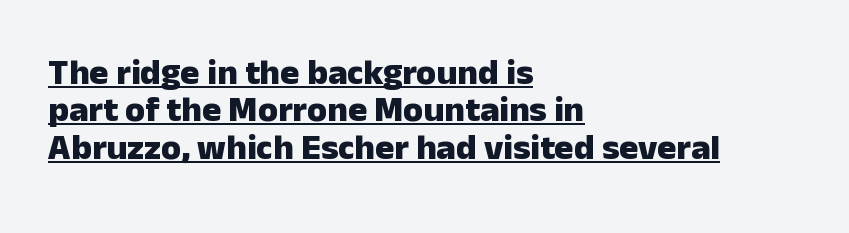
The gaps between neighbouring characters are ordinary and unremarkable. Horizontal alignment here is leftward, the default for most running prose. Style check: upright. In terms of leading, this rendering errs on the cramped side. Do the characters align in a grid? No, the font is proportional.
